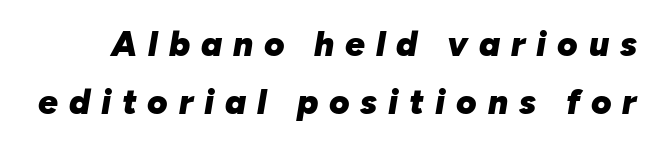
Q: Is the text bold? A: Yes.
Q: Is the text italic (slanted)? A: Yes, it leans right by about 10 degrees.
Q: Is the text underlined? A: No.
Q: Is the spacing between letters normal or unusually wide? A: Unusually wide.
Q: Is the spacing between lines tight, normal or loose? A: Normal.
Q: Width (condensed, normal, or wide)? A: Normal.
Q: Stroke contrast? A: Low.
Q: x-height? A: Medium.
Q: Monospaced? A: No.
